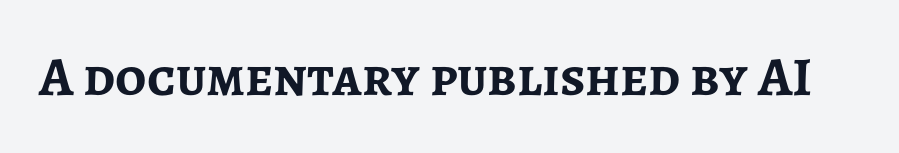
Q: Is the text bold? A: Yes.
Q: Is the text italic (slanted)? A: No, it is upright.
Q: Is the typeface a serif or a sans-serif typeface? A: Sans-serif.
Q: Is the text underlined? A: No.
Q: Is the spacing between letters normal or unusually wide? A: Normal.
Q: Width (condensed, normal, or wide)? A: Normal.
Q: Stroke contrast? A: Low.
Q: x-height? A: Medium.
Q: Monospaced? A: No.
